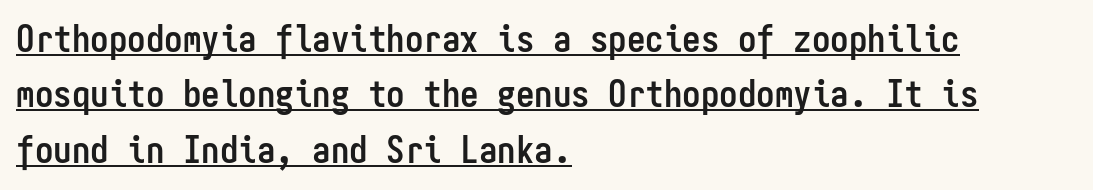
Observe the absence of serifs on each vertical stroke in this sample. Does the leading feel generous? No, just average. This sample has the even, mechanical cadence of fixed-width lettering. The lettering is marked with a stroke running underneath it. The lettering stays uniformly vertical, giving the passage a roman look. Notice how the passage keeps a crisp vertical edge on the left only.
